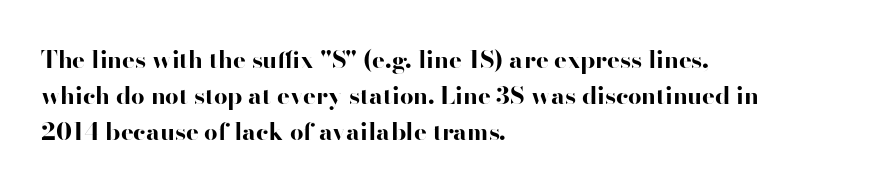
The image shows 24 px bold type, upright; set left-aligned, normal line spacing (1.51x), normal letter spacing, not underlined.
